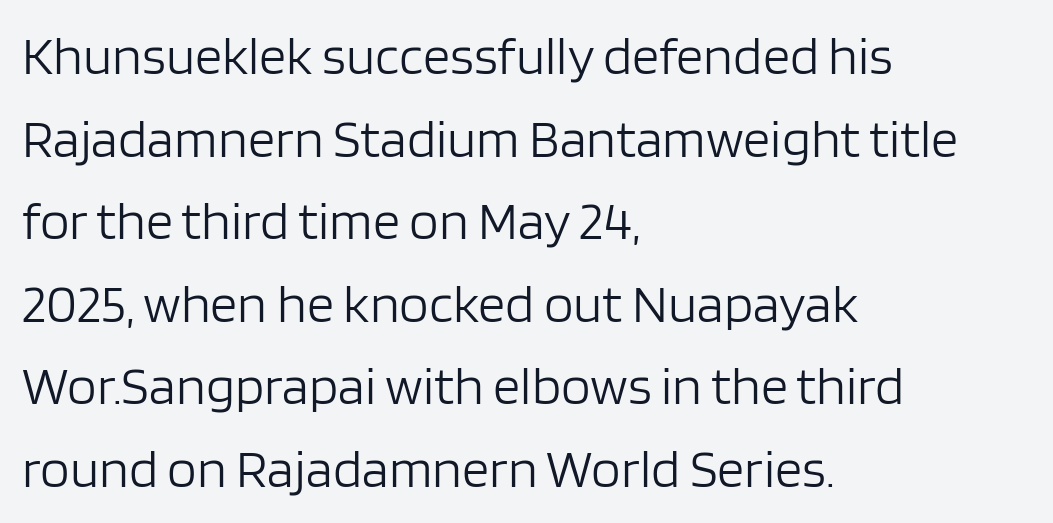
The lines are quadded left. The letters advance in unequal steps, a hallmark of proportional type. Nothing sits at the stroke ends, so this counts as sans-serif. A typesetter would call this zero additional tracking. Lines of text with bare space underneath. Vertical spacing — default.
